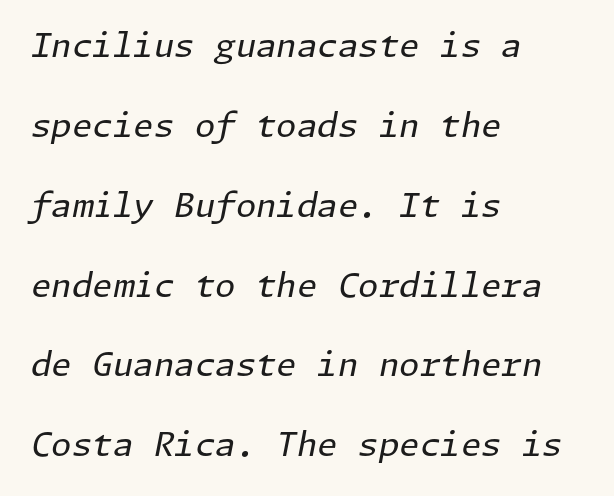
This reads as an unemphasized weight, regular at the heaviest. What's the leading like? Stretched, with rows far apart. The text block is weighted toward the left margin, trailing off unevenly rightward. If you drew a line through each stem, it would be angled. The space beneath each line is pristine and unruled. Does extra space separate the letters? No, they use regular spacing.
